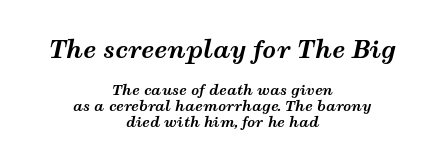
{"italic": "yes", "lean": "right", "slant_degrees": 12, "bold": "yes", "underline": "no", "align": "center", "line_spacing": "tight", "line_spacing_ratio": 1.15, "letter_spacing": "normal", "letter_spacing_em": 0.0, "larger_block": "first", "size_ratio": 1.71, "glyph_px": 24}
